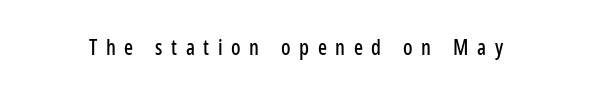
The image shows 21 px text type, upright; set unusually wide letter spacing (+0.41 em), not underlined.
